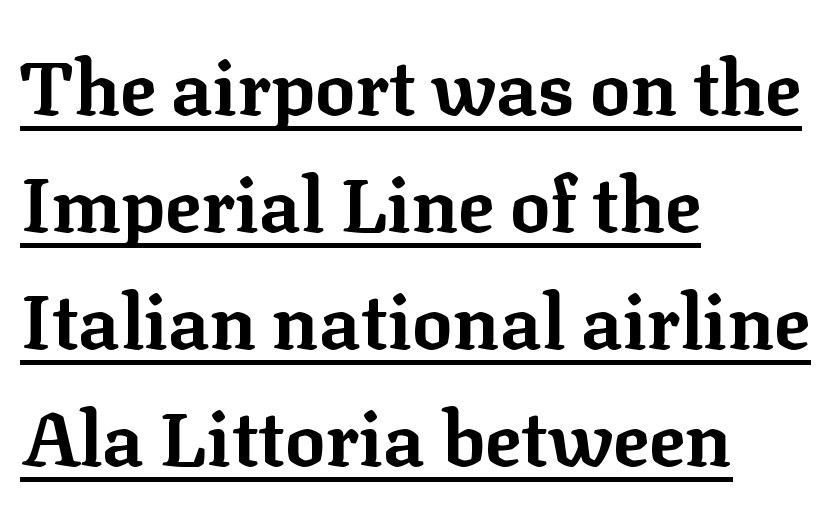
Here the designer chose a conventional face with non-uniform glyph widths. Alignment: flush left. Caption: lettering with a line underneath. Letter spacing: default. On the weight axis this lands at bold, roughly 700.
